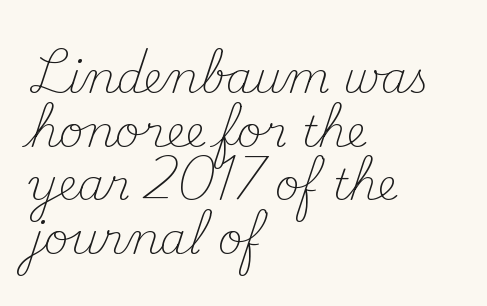
The image shows 43 px light serif type; set left-aligned, normal line spacing (1.25x), normal letter spacing, not underlined; medium stroke contrast and a small x-height.
